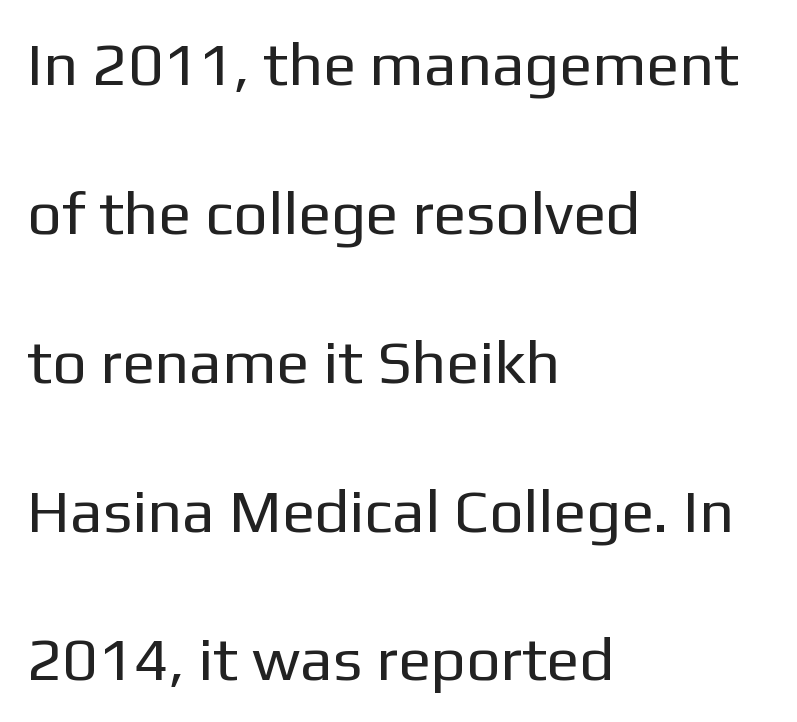
Q: Is the text bold? A: No.
Q: Is the text italic (slanted)? A: No, it is upright.
Q: Is the typeface a serif or a sans-serif typeface? A: Sans-serif.
Q: Is the text underlined? A: No.
Q: How is the paragraph aligned? A: Left-aligned.
Q: Is the spacing between letters normal or unusually wide? A: Normal.
Q: Is the spacing between lines tight, normal or loose? A: Loose.
Q: Width (condensed, normal, or wide)? A: Normal.
Q: Stroke contrast? A: Low.
Q: x-height? A: Medium.
Q: Monospaced? A: No.
